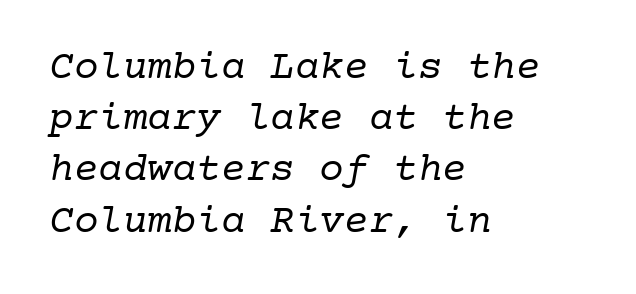
Q: Is the text bold? A: No.
Q: Is the typeface a serif or a sans-serif typeface? A: Serif.
Q: Is the text underlined? A: No.
Q: How is the paragraph aligned? A: Left-aligned.
Q: Is the spacing between letters normal or unusually wide? A: Normal.
Q: Is the spacing between lines tight, normal or loose? A: Normal.
Q: Width (condensed, normal, or wide)? A: Normal.
Q: Stroke contrast? A: Low.
Q: x-height? A: Medium.
Q: Monospaced? A: Yes.
